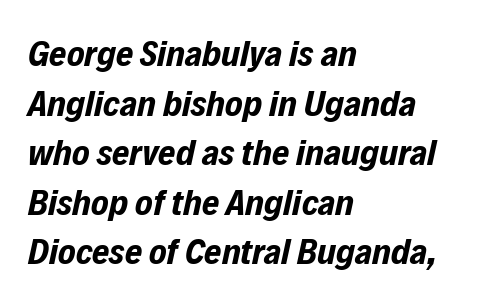
Spacing verdict: proportional, widths tailored to each character. Heavy-handed strokes throughout: this text is bold. Nobody drew a line under any word here. Caption: standard tracking, unaltered. Layout note: lines flush left. Whoever set this chose a conventional vertical rhythm.
